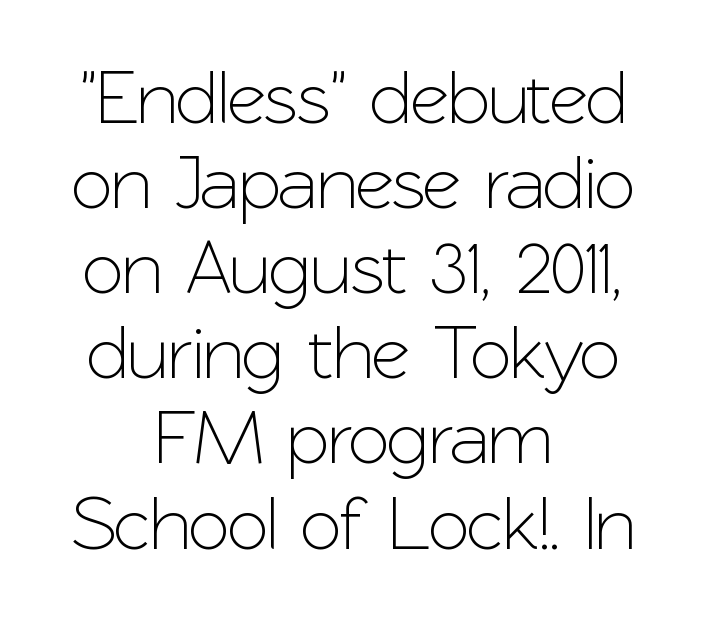
{"serif": "no", "italic": "no", "width": "normal", "stroke_contrast": "low", "x_height": "medium", "monospaced": "no", "underline": "no", "align": "center", "line_spacing": "tight", "line_spacing_ratio": 1.12, "letter_spacing": "normal", "letter_spacing_em": 0.0, "glyph_px": 76}
